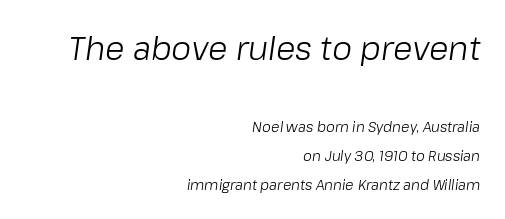
The image shows 32 px light type, italic (leaning right); set right-aligned, loose line spacing (2.07x), normal letter spacing, not underlined; the first (top) block is 2.29x larger; low stroke contrast and a medium x-height.
